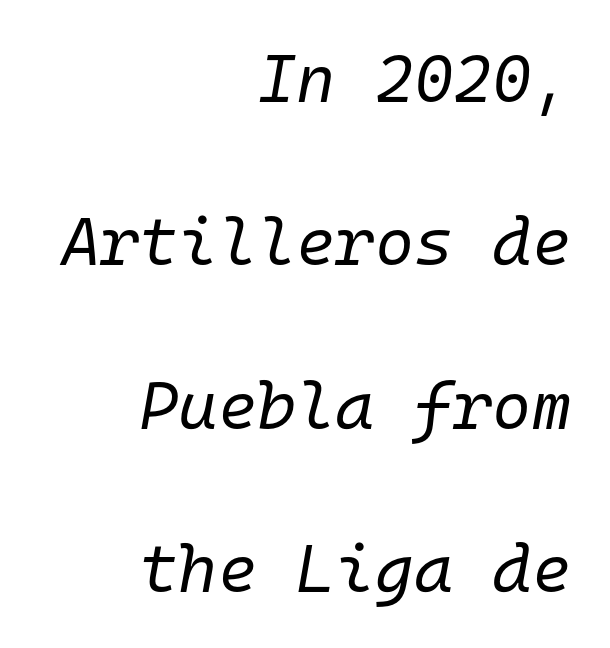
Q: Is the text bold? A: No.
Q: Is the text italic (slanted)? A: Yes, it leans right by about 10 degrees.
Q: Is the text underlined? A: No.
Q: How is the paragraph aligned? A: Right-aligned.
Q: Is the spacing between letters normal or unusually wide? A: Normal.
Q: Is the spacing between lines tight, normal or loose? A: Loose.
Q: Width (condensed, normal, or wide)? A: Normal.
Q: Stroke contrast? A: Low.
Q: x-height? A: Medium.
Q: Monospaced? A: Yes.
